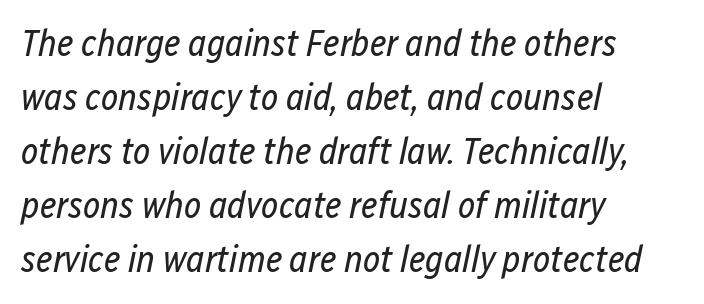
{"italic": "yes", "lean": "right", "slant_degrees": 12, "bold": "no", "weight": "regular", "width": "condensed", "stroke_contrast": "low", "x_height": "medium", "monospaced": "no", "underline": "no", "align": "left", "line_spacing": "normal", "line_spacing_ratio": 1.46, "letter_spacing": "normal", "letter_spacing_em": 0.0, "glyph_px": 37}
